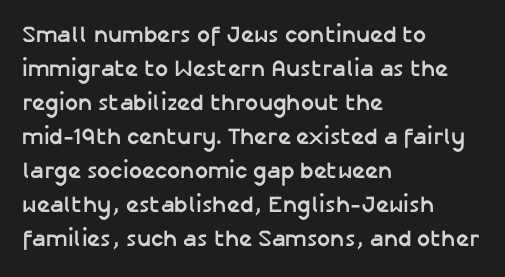
{"italic": "no", "bold": "yes", "underline": "no", "align": "left", "line_spacing": "normal", "line_spacing_ratio": 1.48, "letter_spacing": "normal", "letter_spacing_em": 0.0, "glyph_px": 23}
